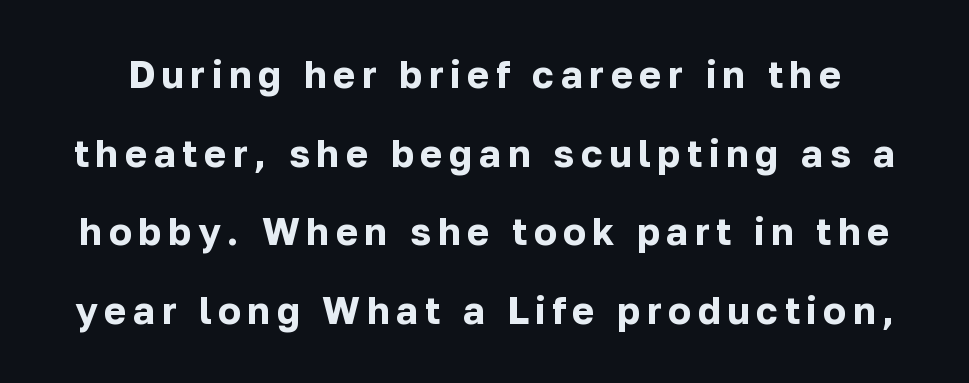
The image shows 38 px bold sans-serif type, upright; set loose line spacing (2.07x), not underlined; low stroke contrast and a medium x-height.
